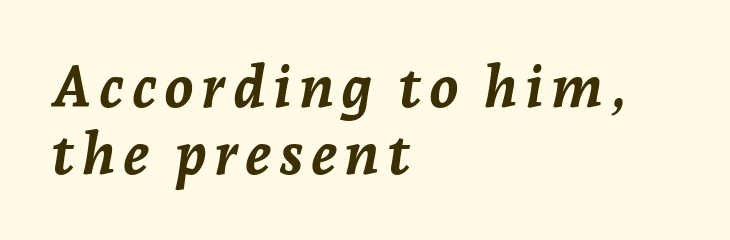
{"italic": "yes", "lean": "right", "slant_degrees": 7, "bold": "yes", "weight": "semibold", "width": "normal", "stroke_contrast": "low", "x_height": "medium", "monospaced": "no", "underline": "no", "align": "left", "line_spacing": "tight", "line_spacing_ratio": 1.14, "glyph_px": 59}
